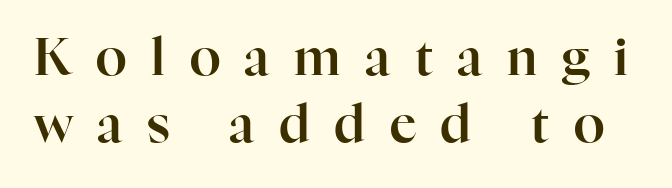
Q: Is the text italic (slanted)? A: No, it is upright.
Q: Is the typeface a serif or a sans-serif typeface? A: Serif.
Q: Is the text underlined? A: No.
Q: Is the spacing between letters normal or unusually wide? A: Unusually wide.
Q: Is the spacing between lines tight, normal or loose? A: Normal.
Q: Width (condensed, normal, or wide)? A: Normal.
Q: Stroke contrast? A: High.
Q: x-height? A: Medium.
Q: Monospaced? A: No.
